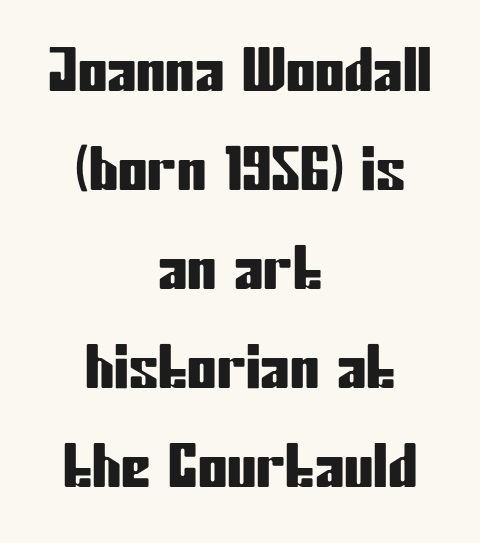
Q: Is the text italic (slanted)? A: No, it is upright.
Q: Is the typeface a serif or a sans-serif typeface? A: Sans-serif.
Q: Is the text underlined? A: No.
Q: How is the paragraph aligned? A: Centered.
Q: Is the spacing between letters normal or unusually wide? A: Normal.
Q: Is the spacing between lines tight, normal or loose? A: Normal.
Q: Width (condensed, normal, or wide)? A: Condensed.
Q: Stroke contrast? A: Low.
Q: x-height? A: Medium.
Q: Monospaced? A: No.
